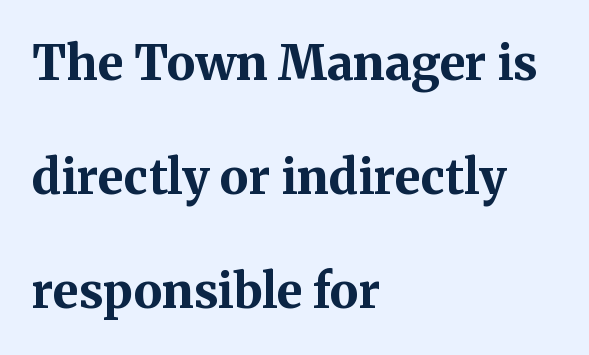
Q: Is the text bold? A: Yes.
Q: Is the text italic (slanted)? A: No, it is upright.
Q: Is the typeface a serif or a sans-serif typeface? A: Serif.
Q: Is the text underlined? A: No.
Q: How is the paragraph aligned? A: Left-aligned.
Q: Is the spacing between letters normal or unusually wide? A: Normal.
Q: Is the spacing between lines tight, normal or loose? A: Loose.
Q: Width (condensed, normal, or wide)? A: Normal.
Q: Stroke contrast? A: Medium.
Q: x-height? A: Medium.
Q: Monospaced? A: No.
